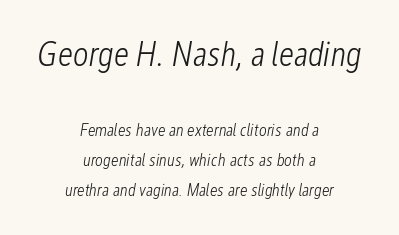
{"italic": "yes", "lean": "right", "slant_degrees": 12, "bold": "no", "weight": "light", "width": "condensed", "stroke_contrast": "low", "x_height": "medium", "monospaced": "no", "underline": "no", "align": "center", "line_spacing_ratio": 1.74, "letter_spacing": "normal", "letter_spacing_em": 0.0, "larger_block": "first", "size_ratio": 2.0, "glyph_px": 34}
